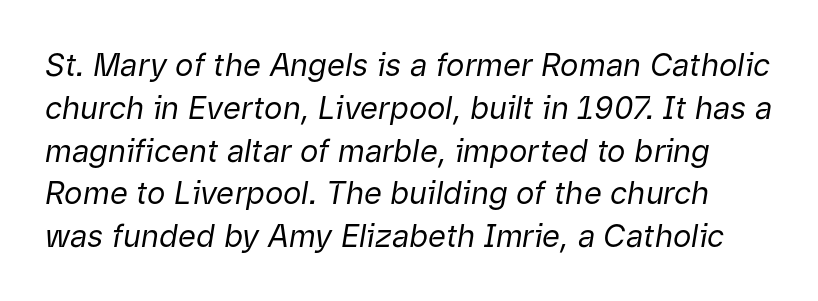
Q: Is the text bold? A: No.
Q: Is the text italic (slanted)? A: Yes, it leans right by about 9 degrees.
Q: Is the text underlined? A: No.
Q: Is the spacing between letters normal or unusually wide? A: Normal.
Q: Is the spacing between lines tight, normal or loose? A: Normal.
Q: Width (condensed, normal, or wide)? A: Normal.
Q: Stroke contrast? A: Low.
Q: x-height? A: Medium.
Q: Monospaced? A: No.
